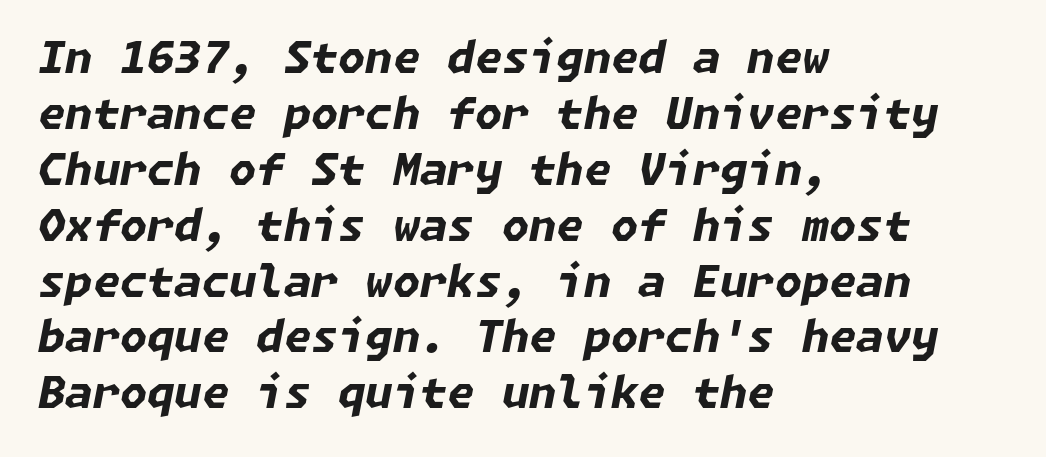
The image shows 44 px bold type, italic (leaning right); set left-aligned, normal line spacing (1.27x), normal letter spacing, not underlined; low stroke contrast and a medium x-height.
